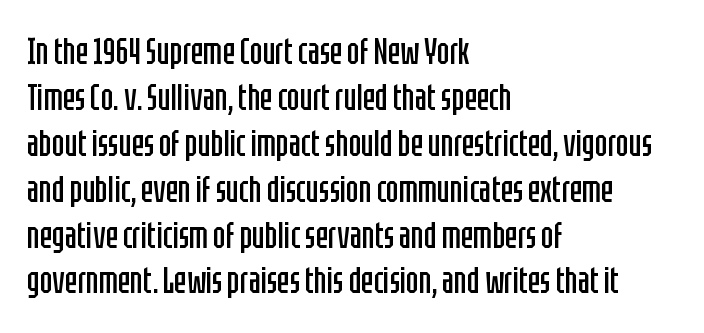
Horizontally, the lines are justified to the leading edge only. Nope, no serifs anywhere on these letters. Posture: straight, roman, zero tilt. Each row of text sits above clean, open space.
